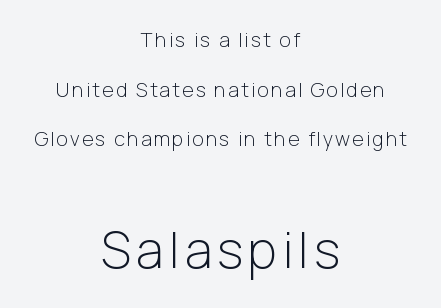
{"serif": "no", "italic": "no", "bold": "no", "weight": "light", "width": "normal", "stroke_contrast": "low", "x_height": "medium", "monospaced": "no", "underline": "no", "align": "center", "line_spacing": "loose", "line_spacing_ratio": 2.48, "larger_block": "second", "size_ratio": 2.5, "glyph_px": 50}
